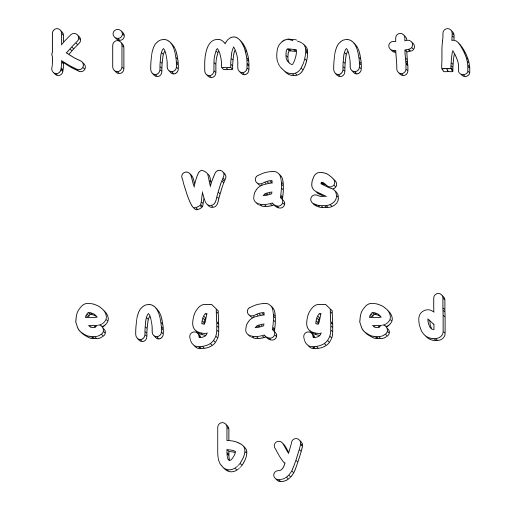
The rendering inserts visible extra space after every character. Unmarked baselines from the first word to the last. The typesetter chose a symmetrical, centered arrangement here. When letters stand straight like this, we call the style roman or upright.
